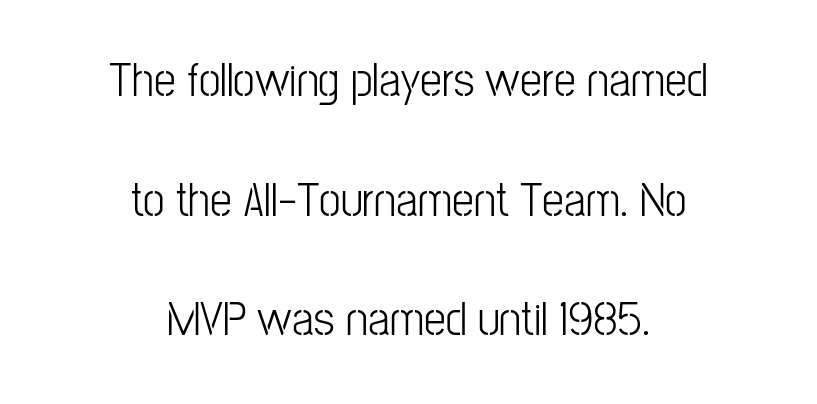
Q: Is the text bold? A: No.
Q: Is the text italic (slanted)? A: No, it is upright.
Q: Is the typeface a serif or a sans-serif typeface? A: Sans-serif.
Q: Is the text underlined? A: No.
Q: How is the paragraph aligned? A: Centered.
Q: Is the spacing between letters normal or unusually wide? A: Normal.
Q: Is the spacing between lines tight, normal or loose? A: Loose.
Q: Width (condensed, normal, or wide)? A: Condensed.
Q: Stroke contrast? A: Low.
Q: x-height? A: Medium.
Q: Monospaced? A: No.
